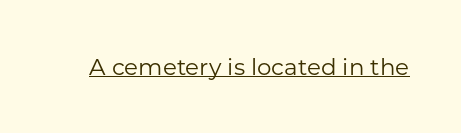
{"italic": "no", "bold": "no", "underline": "yes", "letter_spacing": "normal", "letter_spacing_em": 0.0, "glyph_px": 23}
